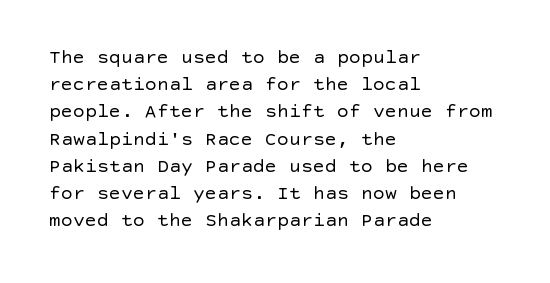
The text block is weighted toward the left margin, trailing off unevenly rightward. Summary of vertical rhythm: regular, with standard interline spacing. Spacing between characters is what you'd get straight out of the box. The letterforms sit at book weight or below.
